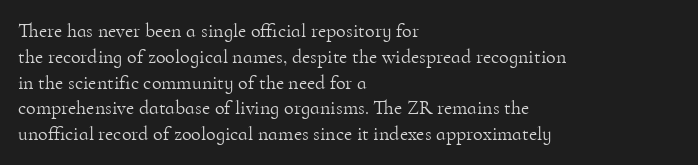
Q: Is the text bold? A: No.
Q: Is the text italic (slanted)? A: No, it is upright.
Q: Is the text underlined? A: No.
Q: How is the paragraph aligned? A: Left-aligned.
Q: Is the spacing between letters normal or unusually wide? A: Normal.
Q: Is the spacing between lines tight, normal or loose? A: Normal.
